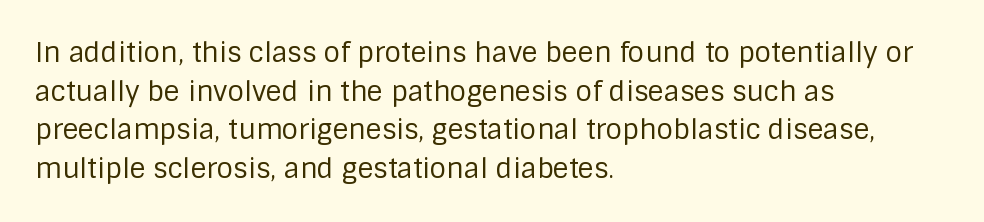
Stroke thickness stays within the range of a standard reading face or lighter. Notice how descenders clear the ascenders below comfortably — that's standard leading. There is no visible air inserted between adjacent glyphs. Casual observation: everything's shoved over to the left. The specimen omits any rule beneath the text block's lines. The letters stand straight up with perfectly vertical stems.
